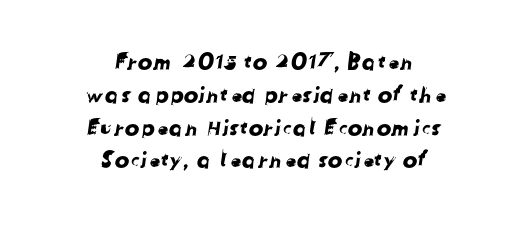
This sample uses plain, unmodified letter spacing. These lines stack symmetrically, like a column narrowing and widening about its center. Evenly set lines give the paragraph a standard silhouette. The baseline area is clear.
